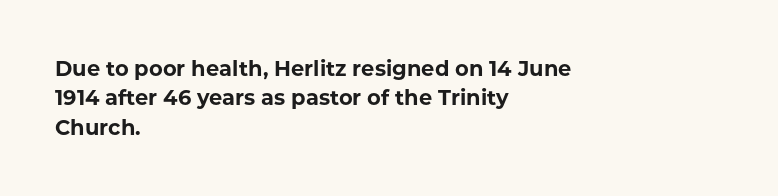
Posture: upright roman. Underlining? Definitely not there. Each line starts at the same left margin while the right side varies. Stroke thickness is high; the sample reads as a true bold. The block of text has a typical density, with ordinary space between rows.
